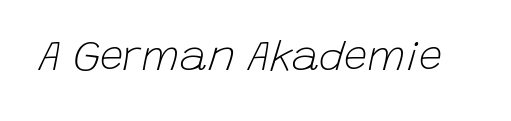
{"italic": "yes", "lean": "right", "slant_degrees": 15, "bold": "no", "weight": "light", "width": "normal", "stroke_contrast": "low", "x_height": "large", "monospaced": "no", "underline": "no", "letter_spacing": "normal", "letter_spacing_em": 0.0, "glyph_px": 42}
